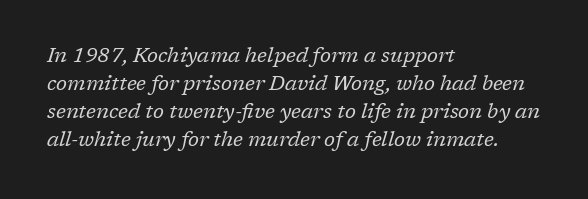
If you measured baseline to baseline, you'd find a middling distance. The tracking reads as untouched default to a designer's eye. A student would call this left alignment; a typographer would say flush left, rag right. The font sits on the lighter half of the weight spectrum, regular included. The specimen reads as italic at a glance.
